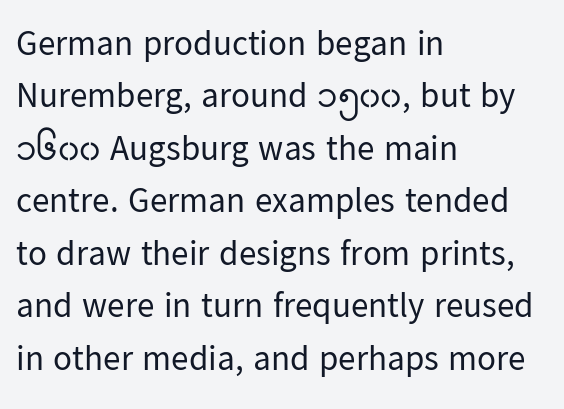
{"serif": "no", "italic": "no", "bold": "no", "weight": "regular", "width": "normal", "stroke_contrast": "low", "x_height": "medium", "monospaced": "no", "underline": "no", "align": "left", "line_spacing": "normal", "line_spacing_ratio": 1.5, "letter_spacing": "normal", "letter_spacing_em": 0.0, "glyph_px": 35}
